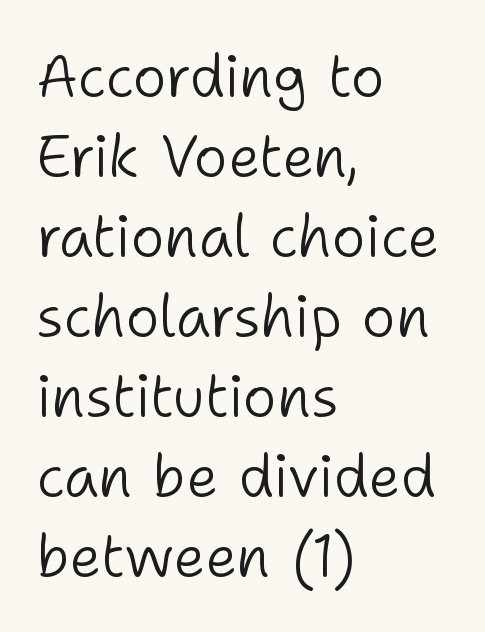
There is no visible air inserted between adjacent glyphs. Students, observe: this is what conventionally led text looks like. Caption: face not bold, strokes unweighted. The lettering stays uniformly vertical, giving the passage a roman look. The type family on display is of the sans-serif kind.
